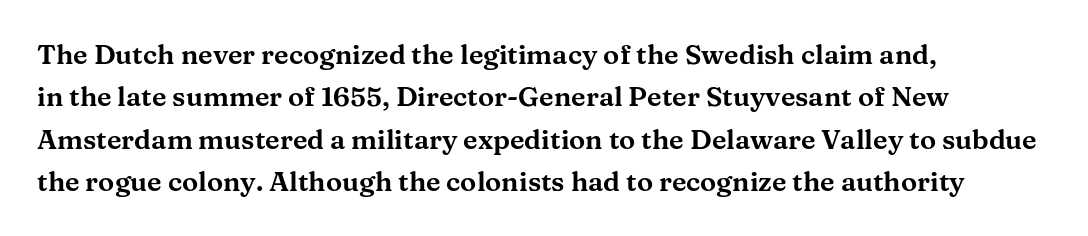
{"italic": "no", "underline": "no", "align": "left", "line_spacing": "normal", "line_spacing_ratio": 1.57, "letter_spacing": "normal", "letter_spacing_em": 0.0, "glyph_px": 27}
